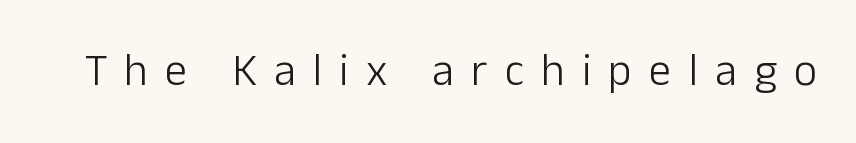
Q: Is the text bold? A: No.
Q: Is the text italic (slanted)? A: No, it is upright.
Q: Is the typeface a serif or a sans-serif typeface? A: Sans-serif.
Q: Is the text underlined? A: No.
Q: Is the spacing between letters normal or unusually wide? A: Unusually wide.
Q: Width (condensed, normal, or wide)? A: Normal.
Q: Stroke contrast? A: Low.
Q: x-height? A: Medium.
Q: Monospaced? A: No.
